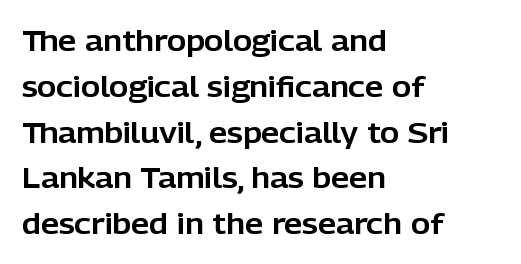
{"serif": "no", "italic": "no", "width": "normal", "stroke_contrast": "low", "x_height": "medium", "monospaced": "no", "underline": "no", "align": "left", "line_spacing": "normal", "line_spacing_ratio": 1.58, "letter_spacing": "normal", "letter_spacing_em": 0.0, "glyph_px": 29}
